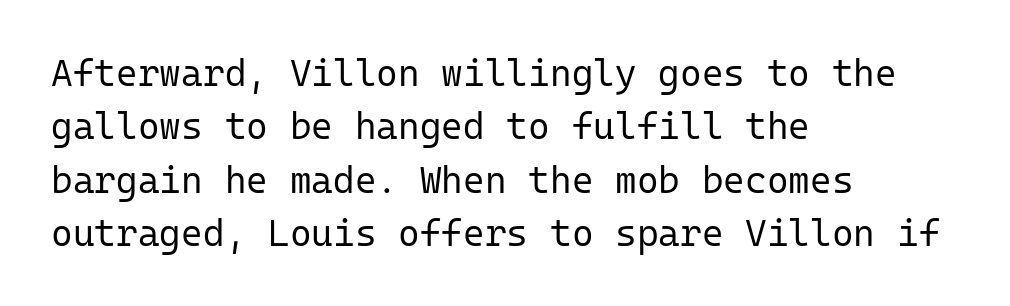
The image shows 37 px regular-weight sans-serif type, upright, monospaced; set left-aligned, normal line spacing (1.44x), normal letter spacing, not underlined; low stroke contrast and a medium x-height.
